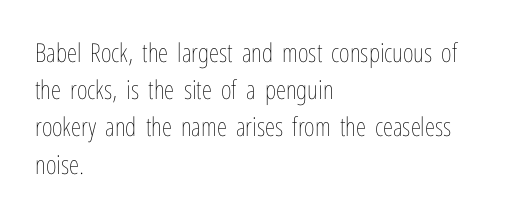
The rendering anchors every line to the left-hand side. A clean baseline with only descenders dipping below it. No chunkiness to these letters — they're not bold. Leading matches the norm, producing a regular column. Ascenders rise straight up at ninety degrees. Nobody touched the tracking dial on this one.
